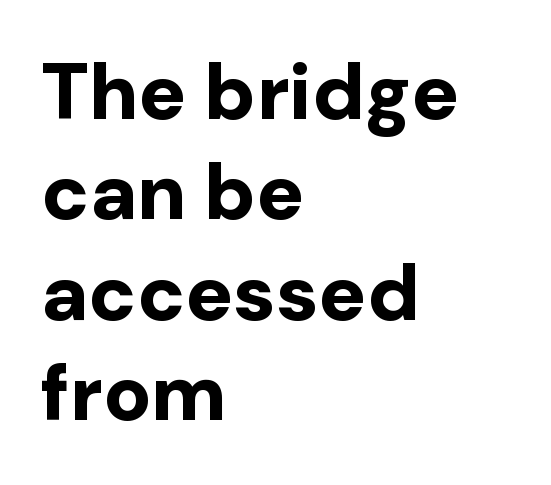
Q: Is the text bold? A: Yes.
Q: Is the text italic (slanted)? A: No, it is upright.
Q: Is the typeface a serif or a sans-serif typeface? A: Sans-serif.
Q: Is the text underlined? A: No.
Q: How is the paragraph aligned? A: Left-aligned.
Q: Is the spacing between letters normal or unusually wide? A: Normal.
Q: Is the spacing between lines tight, normal or loose? A: Normal.
Q: Width (condensed, normal, or wide)? A: Normal.
Q: Stroke contrast? A: Low.
Q: x-height? A: Medium.
Q: Monospaced? A: No.
